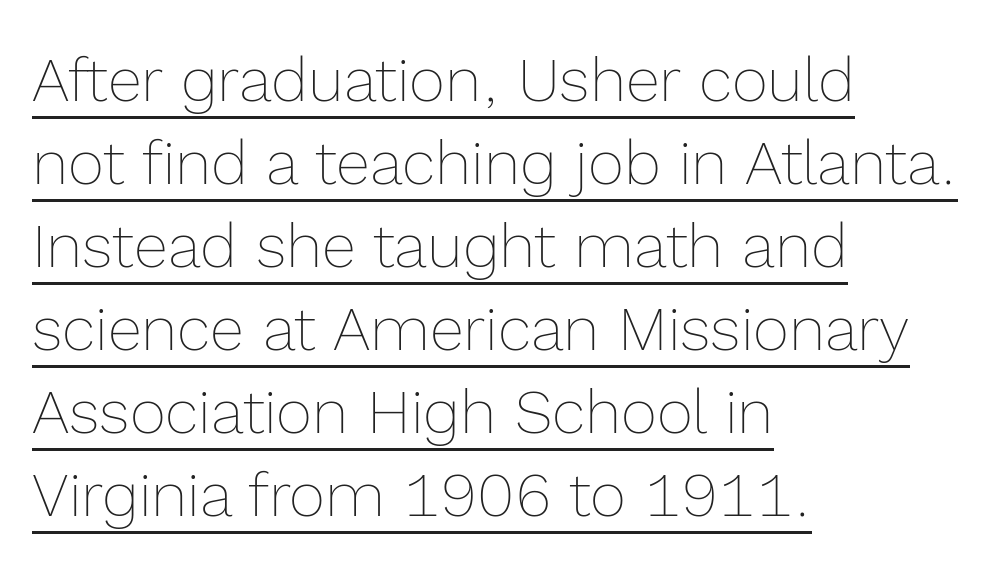
{"italic": "no", "bold": "no", "weight": "thin", "width": "normal", "x_height": "medium", "monospaced": "no", "underline": "yes", "align": "left", "line_spacing": "normal", "line_spacing_ratio": 1.34, "letter_spacing": "normal", "letter_spacing_em": 0.0, "glyph_px": 62}
